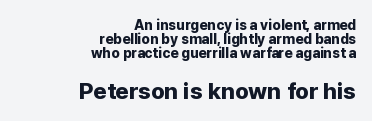
Descenders are the only things crossing below the line. If you drew a line through each stem, it would be perfectly vertical. Letter spacing: default. Teacher's note: observe the even right margin — that is flush-right alignment. In terms of leading, this rendering errs on the cramped side. Size hierarchy here favors the trailing block over the leading one.
